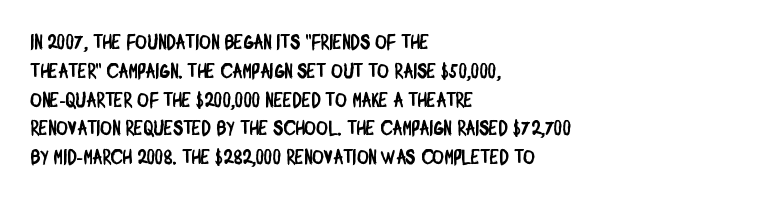
Q: Is the text underlined? A: No.
Q: How is the paragraph aligned? A: Left-aligned.
Q: Is the spacing between letters normal or unusually wide? A: Normal.
Q: Is the spacing between lines tight, normal or loose? A: Normal.
